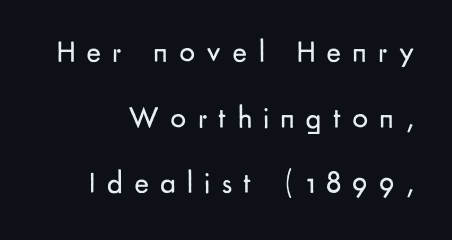
The image shows 31 px regular-weight sans-serif type, upright; set loose line spacing (2.12x), unusually wide letter spacing (+0.36 em), not underlined; low stroke contrast and a small x-height.
